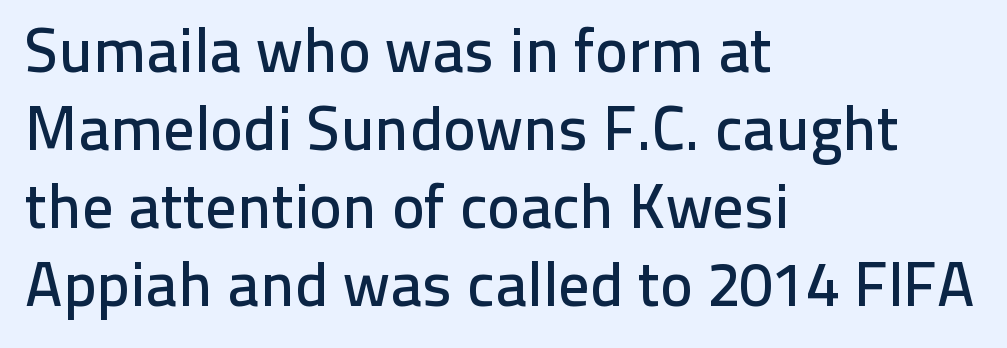
What stands out about the letter spacing? Nothing — it is the standard amount. Anything drawn beneath the words? Only blank space. The axis of the letterforms is exactly vertical. Are there feet on the stems? There aren't — it's a sans.
